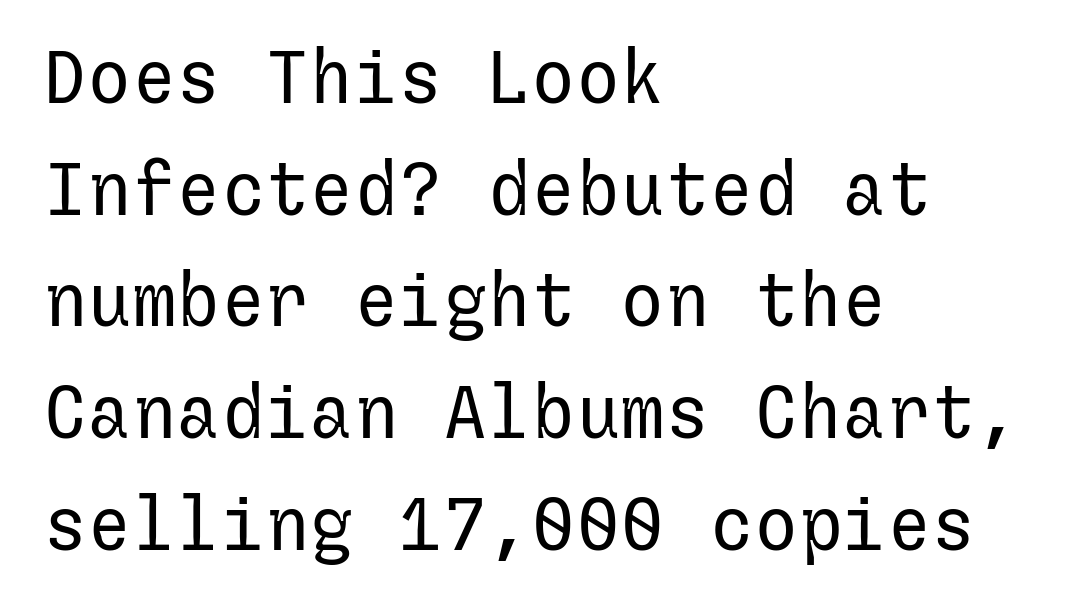
The image shows 74 px regular-weight sans-serif type, upright; set left-aligned, normal line spacing (1.51x), normal letter spacing, not underlined; low stroke contrast and a medium x-height.
